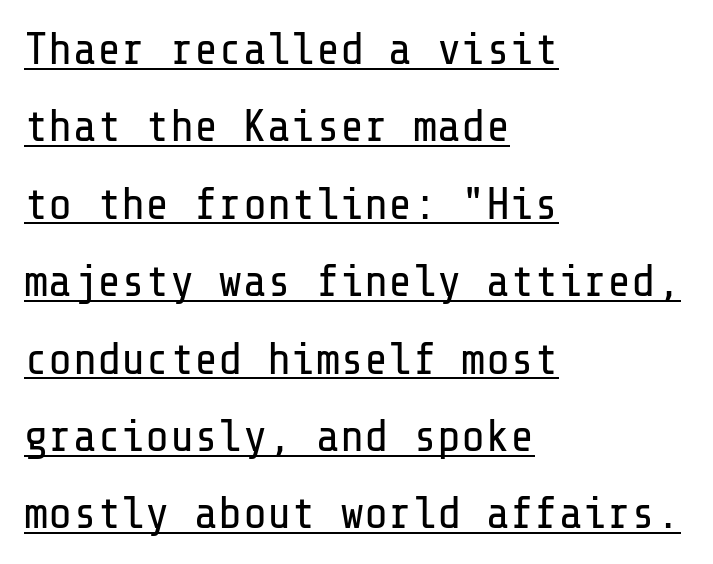
Q: Is the text bold? A: No.
Q: Is the text italic (slanted)? A: No, it is upright.
Q: Is the typeface a serif or a sans-serif typeface? A: Sans-serif.
Q: Is the text underlined? A: Yes.
Q: How is the paragraph aligned? A: Left-aligned.
Q: Is the spacing between letters normal or unusually wide? A: Normal.
Q: Width (condensed, normal, or wide)? A: Normal.
Q: Stroke contrast? A: Low.
Q: x-height? A: Medium.
